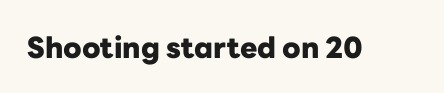
The letters stand upright; this is a roman face. The foot of each line stays bare and open. Tracking here is standard; glyphs follow each other at the usual distance. You can tell from the bare stems that sans-serif type was used. The characters look thick and weighty, a clear bold. Proportional: the letters do not fall into vertical columns.
